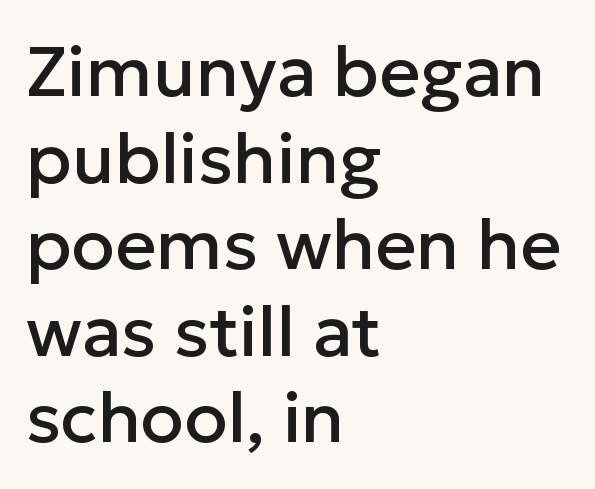
The image shows 71 px sans-serif type, upright; set left-aligned, line spacing 1.22x, normal letter spacing, not underlined; low stroke contrast and a medium x-height.
